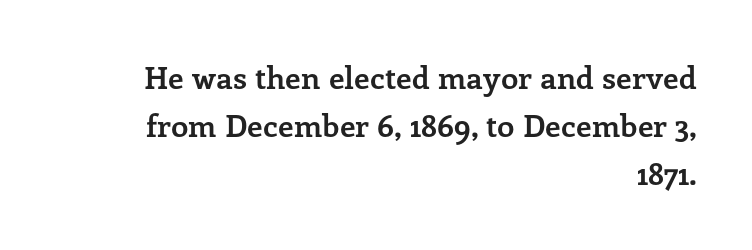
The image shows 31 px semibold serif type, upright; set right-aligned, normal line spacing (1.55x), normal letter spacing, not underlined; low stroke contrast and a medium x-height.
